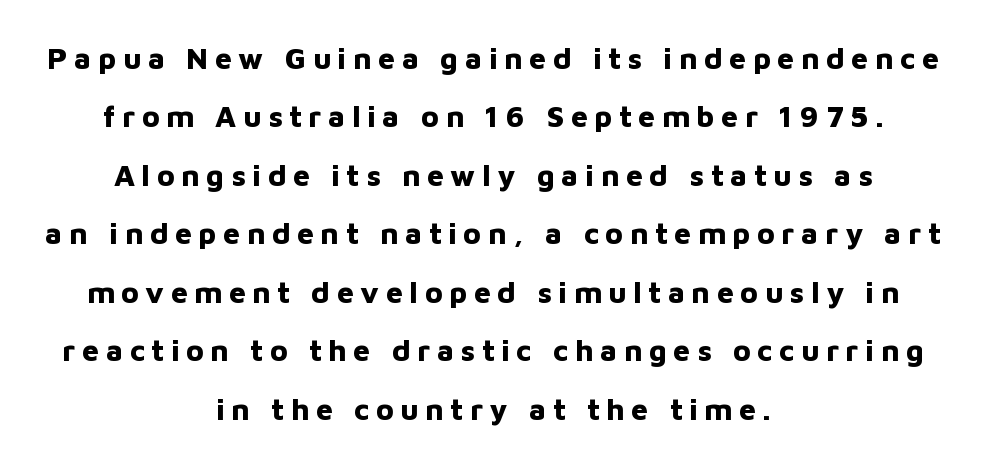
The face used here is rendered with a markedly widened letterfit. The letters advance in unequal steps, a hallmark of proportional type. This sample uses an upright cut, with every glyph sitting square on the baseline. Notice how thick the strokes are: this is what a full bold looks like. Layout note: lines centered.
